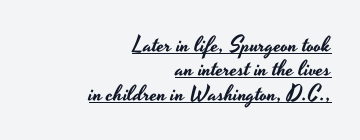
These lines stack with their right ends in a neat column. Notice how a bar underscores the lettering throughout. This rendering leaves character spacing at its baseline value.
